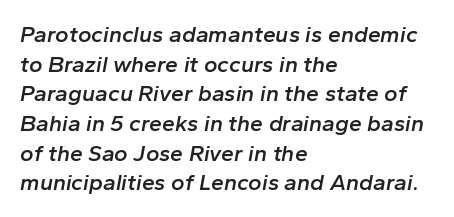
The image shows 23 px text type, italic (leaning right); set left-aligned, normal line spacing (1.29x), normal letter spacing, not underlined.
